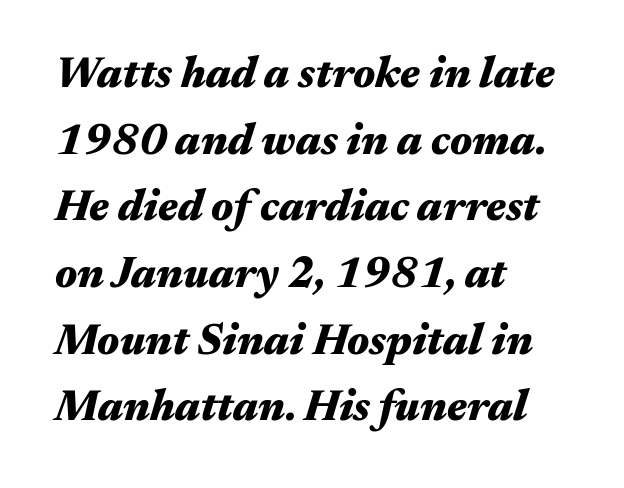
The image shows 43 px heavy, wide type, italic (leaning right); set left-aligned, normal line spacing (1.55x), normal letter spacing, not underlined; medium stroke contrast and a medium x-height.
